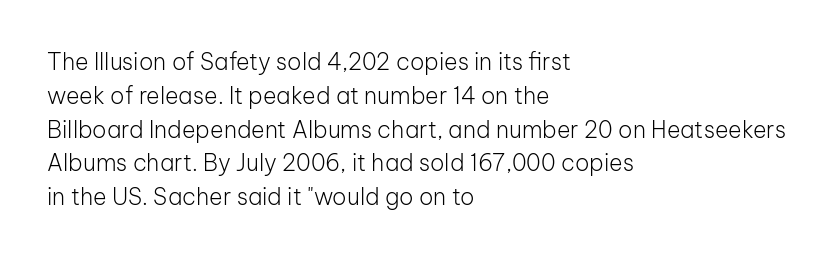
Q: Is the text bold? A: No.
Q: Is the text italic (slanted)? A: No, it is upright.
Q: Is the text underlined? A: No.
Q: How is the paragraph aligned? A: Left-aligned.
Q: Is the spacing between letters normal or unusually wide? A: Normal.
Q: Is the spacing between lines tight, normal or loose? A: Normal.
